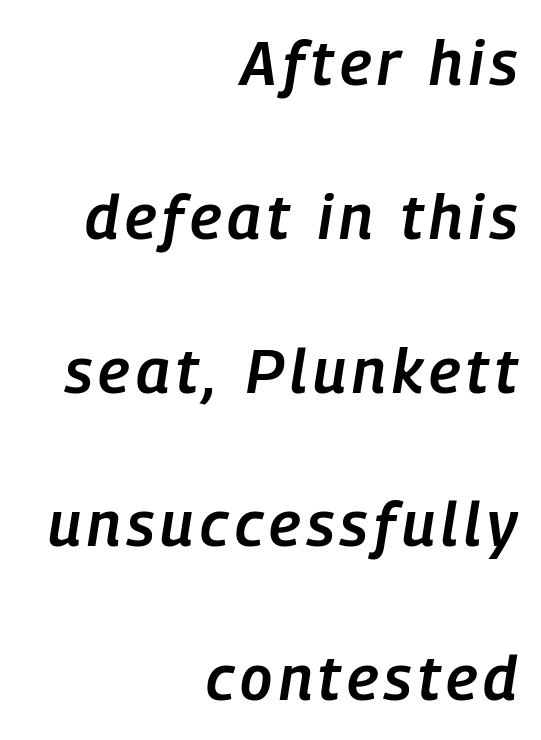
Proportional: the letters do not fall into vertical columns. In terms of posture, this sample is oblique. The string is rendered with underlining switched off. If you drew a ruler down the right edge, every line would touch it. Rows of type keep a wide berth in the vertical direction. Every letter is mildly thick-stroked: semibold rather than bold.
